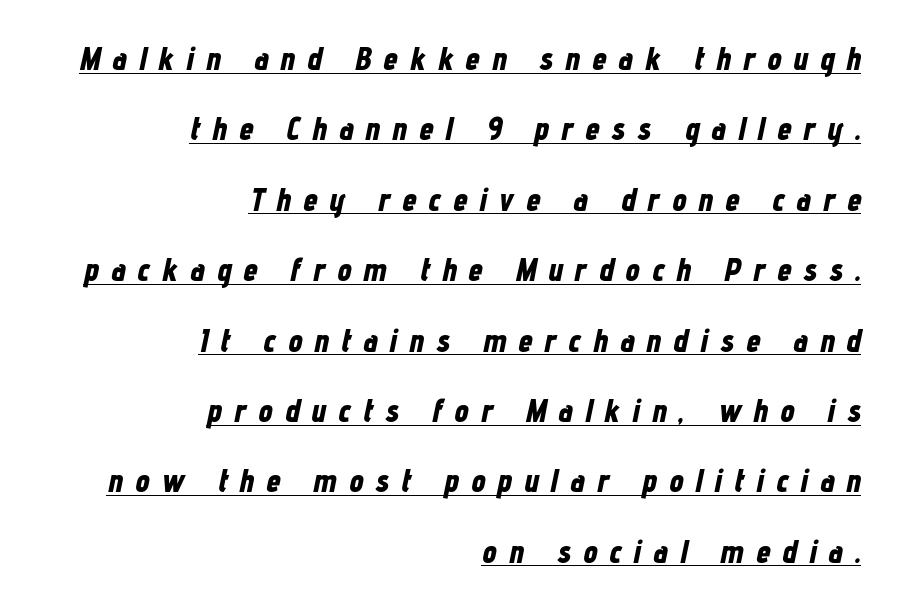
Q: Is the text bold? A: Yes.
Q: Is the text italic (slanted)? A: Yes, it leans right by about 12 degrees.
Q: Is the text underlined? A: Yes.
Q: How is the paragraph aligned? A: Right-aligned.
Q: Is the spacing between letters normal or unusually wide? A: Unusually wide.
Q: Is the spacing between lines tight, normal or loose? A: Loose.
Q: Width (condensed, normal, or wide)? A: Condensed.
Q: Stroke contrast? A: Low.
Q: x-height? A: Medium.
Q: Monospaced? A: No.
